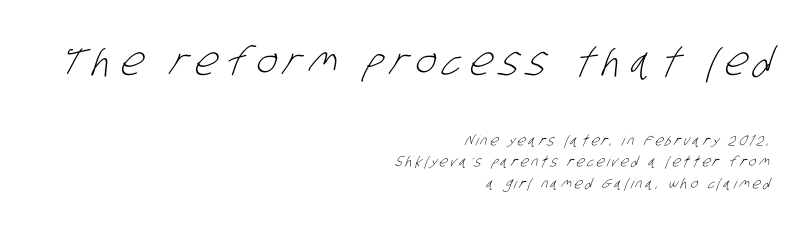
Q: Is the text bold? A: No.
Q: Is the typeface a serif or a sans-serif typeface? A: Sans-serif.
Q: Is the text underlined? A: No.
Q: How is the paragraph aligned? A: Right-aligned.
Q: Is the spacing between letters normal or unusually wide? A: Unusually wide.
Q: Is the spacing between lines tight, normal or loose? A: Normal.
Q: Which block of text is set in a larger size, the first (top) or the second (bottom)? A: The first (top) one.
Q: Width (condensed, normal, or wide)? A: Condensed.
Q: Stroke contrast? A: Low.
Q: x-height? A: Large.
Q: Monospaced? A: No.
